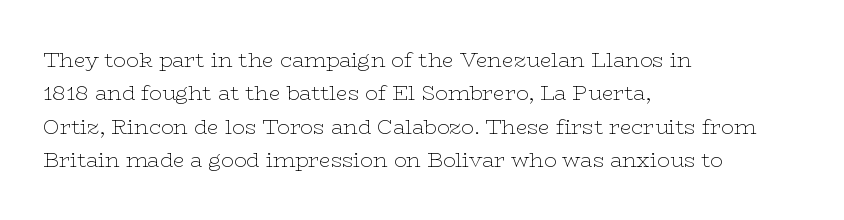
{"italic": "no", "bold": "no", "underline": "no", "align": "left", "line_spacing": "normal", "line_spacing_ratio": 1.59, "letter_spacing": "normal", "letter_spacing_em": 0.0, "glyph_px": 21}
